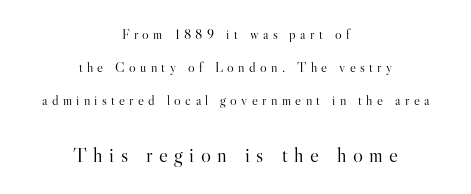
The font's upright variant was chosen for this text. Letters rest on an invisible, unmarked baseline. Weight: in the light-to-regular range. Scale increases going downward across the two blocks.
